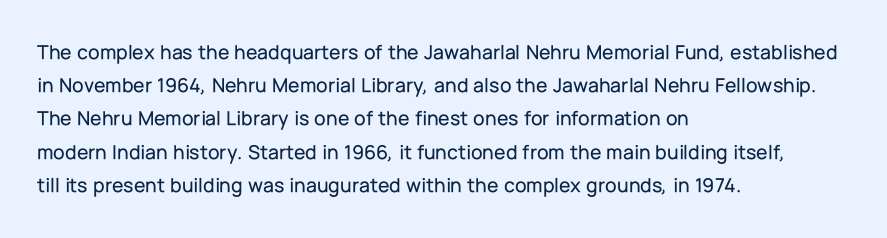
Q: Is the text italic (slanted)? A: No, it is upright.
Q: Is the text underlined? A: No.
Q: How is the paragraph aligned? A: Left-aligned.
Q: Is the spacing between letters normal or unusually wide? A: Normal.
Q: Is the spacing between lines tight, normal or loose? A: Normal.
